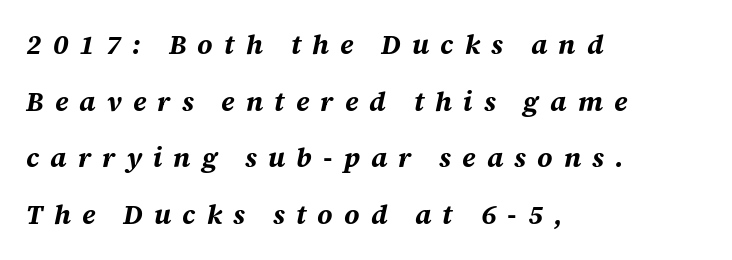
The image shows 27 px bold type, italic (leaning right); set left-aligned, loose line spacing (2.1x), unusually wide letter spacing (+0.41 em), not underlined.
